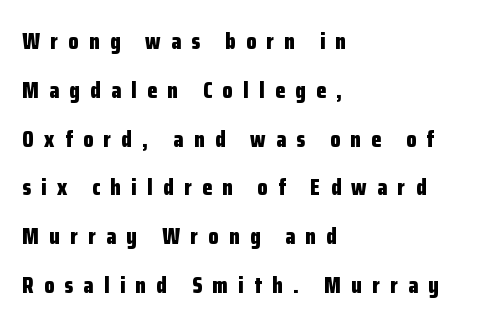
{"italic": "no", "bold": "yes", "underline": "no", "align": "left", "line_spacing": "loose", "line_spacing_ratio": 2.12, "letter_spacing": "wide", "letter_spacing_em": 0.45, "glyph_px": 23}
